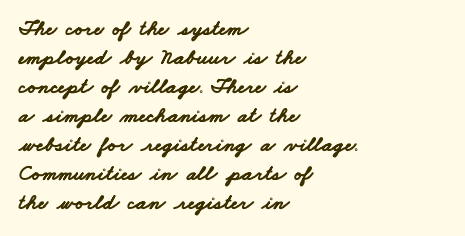
The image shows 22 px bold type; set left-aligned, normal line spacing (1.32x), normal letter spacing, not underlined.
